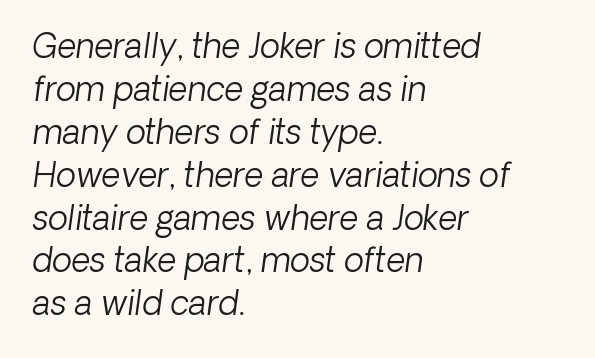
Q: Is the text bold? A: No.
Q: Is the typeface a serif or a sans-serif typeface? A: Sans-serif.
Q: Is the text underlined? A: No.
Q: How is the paragraph aligned? A: Left-aligned.
Q: Is the spacing between letters normal or unusually wide? A: Normal.
Q: Is the spacing between lines tight, normal or loose? A: Normal.
Q: Width (condensed, normal, or wide)? A: Normal.
Q: Stroke contrast? A: Low.
Q: x-height? A: Medium.
Q: Monospaced? A: No.
